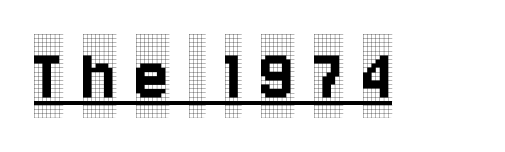
Compared with typical body copy, the letter spacing here is much looser. In terms of posture, this sample is upright. This sample has the flowing, uneven cadence of proportional lettering. Type style note: has serifs.
